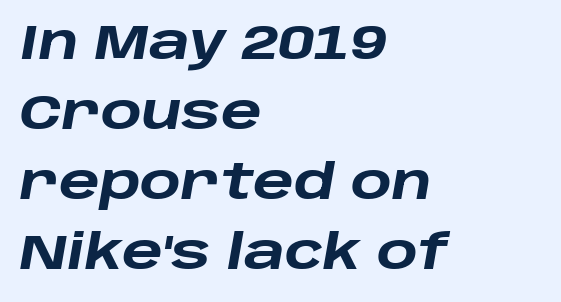
The rendering anchors every line to the left-hand side. The letters advance in unequal steps, a hallmark of proportional type. Does extra space separate the letters? No, they use regular spacing. The space beneath each line is pristine and unruled.
